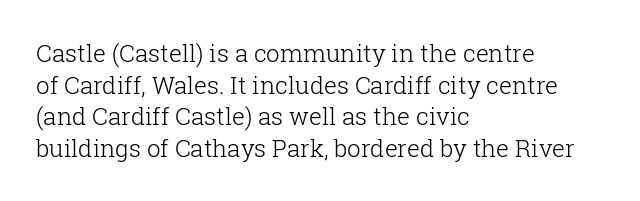
Leftover space on each line is placed entirely after the last word. The typesetting does not lean heavy: it is not bold. Honestly, the letter spacing is just normal — you wouldn't notice it. Underline: absent. If you drew a line through each stem, it would be perfectly vertical.
